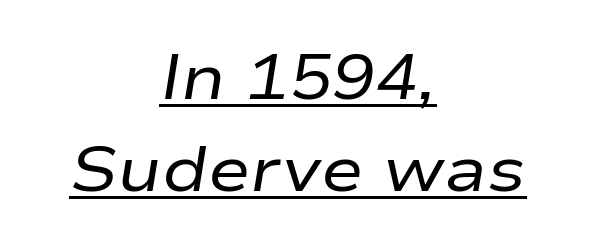
Q: Is the text bold? A: No.
Q: Is the text italic (slanted)? A: Yes, it leans right by about 9 degrees.
Q: Is the text underlined? A: Yes.
Q: How is the paragraph aligned? A: Centered.
Q: Is the spacing between letters normal or unusually wide? A: Normal.
Q: Is the spacing between lines tight, normal or loose? A: Normal.
Q: Width (condensed, normal, or wide)? A: Wide.
Q: Stroke contrast? A: Low.
Q: x-height? A: Medium.
Q: Monospaced? A: No.
